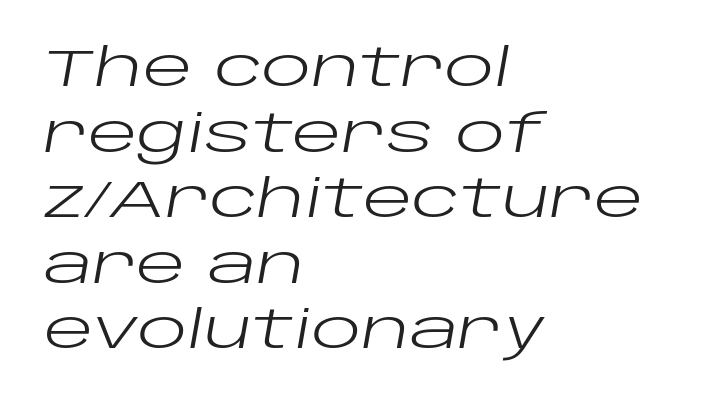
The image shows 52 px regular-weight, wide type, italic (leaning right); set left-aligned, normal line spacing (1.26x), normal letter spacing, not underlined; low stroke contrast and a large x-height.
